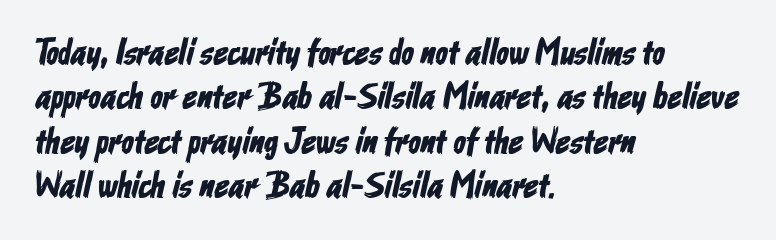
Q: Is the typeface a serif or a sans-serif typeface? A: Sans-serif.
Q: Is the text underlined? A: No.
Q: How is the paragraph aligned? A: Left-aligned.
Q: Is the spacing between letters normal or unusually wide? A: Normal.
Q: Width (condensed, normal, or wide)? A: Condensed.
Q: Stroke contrast? A: Low.
Q: x-height? A: Medium.
Q: Monospaced? A: No.
